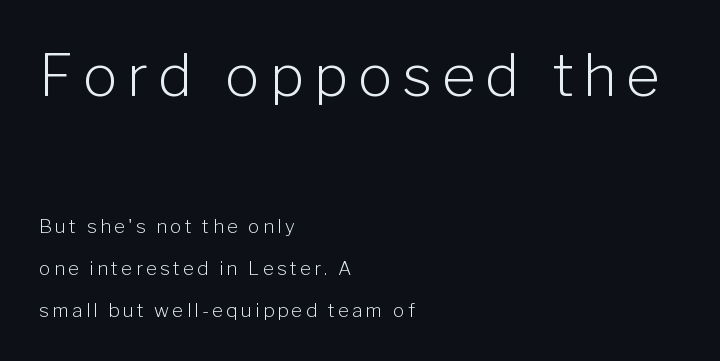
Ink coverage per letter is moderate at most. The passage is arranged the way most books set body copy — flush left. Do the characters align in a grid? No, the font is proportional. Type without underlining. In terms of letterform style, serifs are entirely absent. Summary of vertical rhythm: relaxed, with wide interline spacing.
